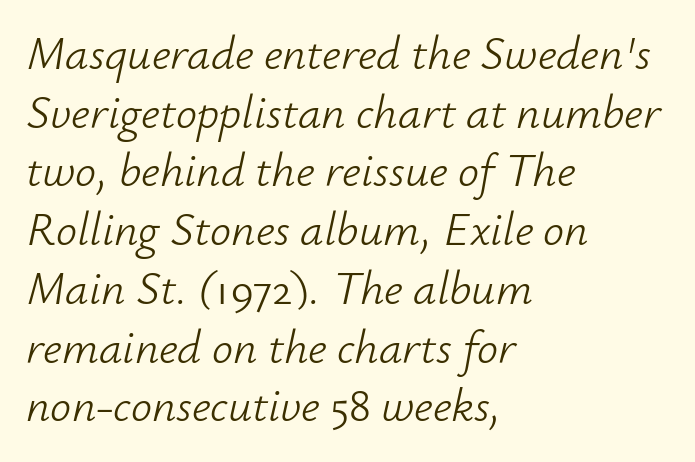
Spacing verdict: proportional, widths tailored to each character. Evenly set lines give the paragraph a standard silhouette. Caption: multi-line text, flush left, ragged right. The glyphs look as if they've been sheared to an angle. The specimen omits any rule beneath the text block's lines. The letters look calm and open, with moderate or lighter stems.
